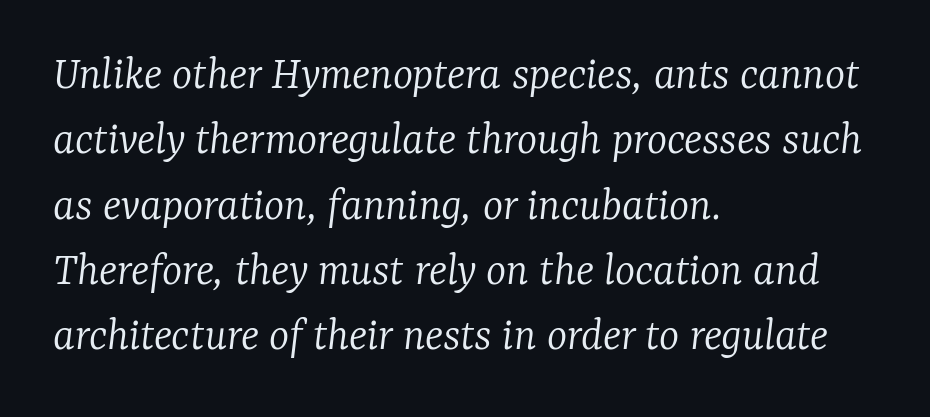
{"serif": "yes", "italic": "yes", "lean": "right", "slant_degrees": 7, "bold": "no", "weight": "light", "width": "normal", "stroke_contrast": "low", "x_height": "medium", "monospaced": "no", "underline": "no", "align": "left", "line_spacing": "normal", "line_spacing_ratio": 1.36, "letter_spacing": "normal", "letter_spacing_em": 0.0, "glyph_px": 48}
